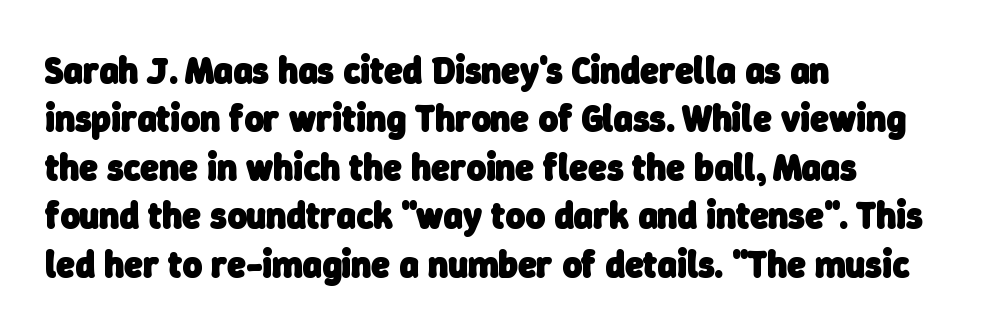
{"serif": "no", "bold": "yes", "weight": "heavy", "width": "normal", "stroke_contrast": "low", "x_height": "medium", "monospaced": "no", "underline": "no", "align": "left", "line_spacing": "normal", "line_spacing_ratio": 1.31, "letter_spacing": "normal", "letter_spacing_em": 0.0, "glyph_px": 37}
